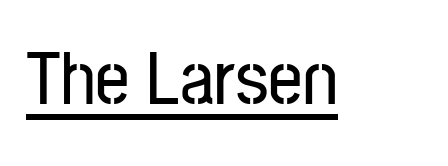
The image shows 76 px condensed sans-serif type, upright; set normal letter spacing, underlined; low stroke contrast and a medium x-height.
